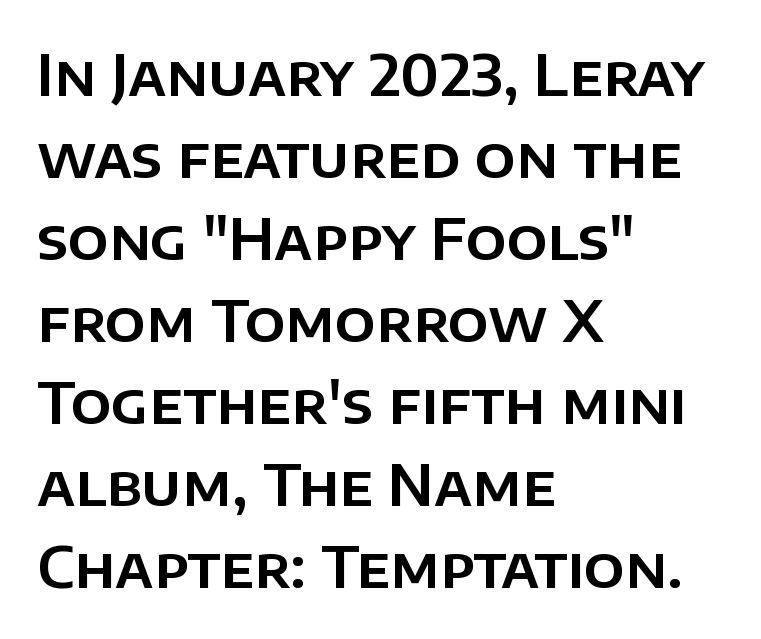
Standard letterfit; no display-style spreading of the glyphs. Spacing verdict: proportional, widths tailored to each character. The paragraph shown leans on its left margin. This sample uses a sans-serif face. Italic? Not at all — the glyphs are vertical. The area under the type is left untouched.
